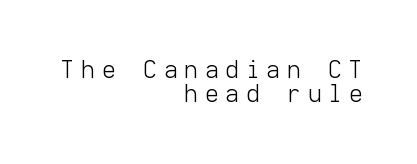
Words float on clear page, feet unadorned. The lines are packed closely together with very little leading. Line ends are locked; line starts wander. The type is letterspaced generously, with wide tracking.
